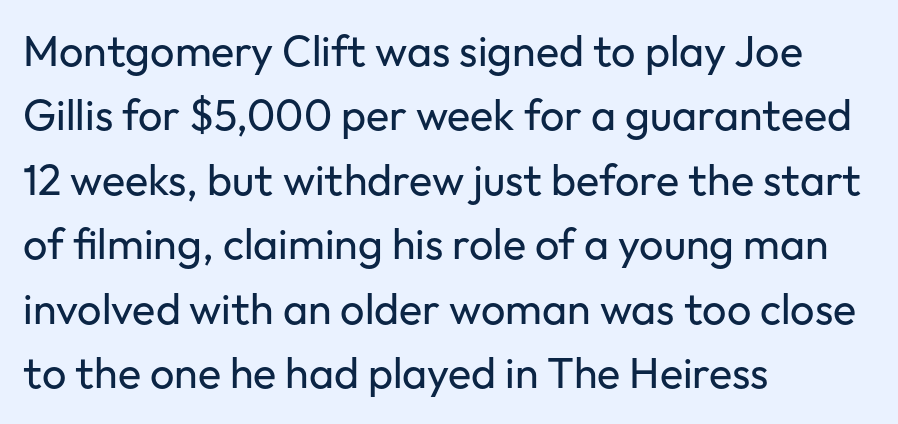
No italicization has been applied; the sample stays upright. Any mark beneath the type? The region is blank. Glyph-to-glyph distance matches everyday printed text. Does the copy run flush right? No — it runs flush left. A sans-serif font was chosen for this passage. This sample has the flowing, uneven cadence of proportional lettering.
